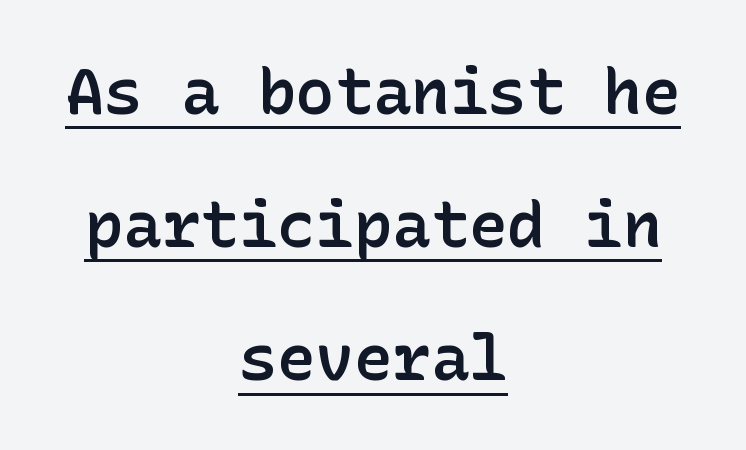
The image shows 64 px semibold sans-serif type, upright; set centered, loose line spacing (2.08x), normal letter spacing, underlined; low stroke contrast and a medium x-height.
